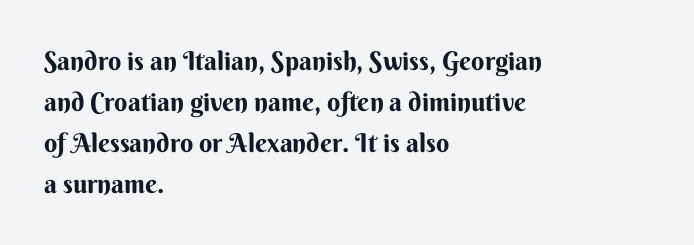
Standard letterfit; no display-style spreading of the glyphs. Compared with typical paragraphs, the rows here are spaced about the same. A bare baseline throughout the passage. Every stem runs plumb, perpendicular to the baseline. The typesetter chose a ragged-right arrangement here. The font is running at its bold setting.
